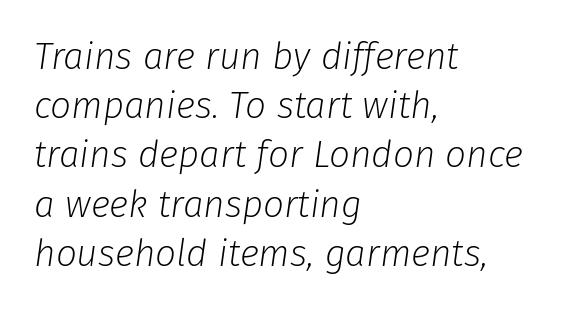
The space between consecutive lines is moderate. Teacher's note: observe the even left margin — that is flush-left alignment. Tracking here is standard; glyphs follow each other at the usual distance. The specimen reads as italic at a glance. Proportional: the letters do not fall into vertical columns.
